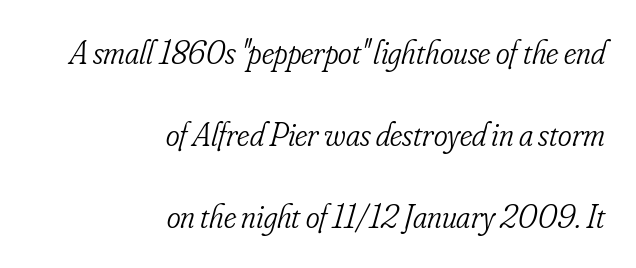
The image shows 33 px light, condensed serif type, italic (leaning right); set right-aligned, loose line spacing (2.48x), normal letter spacing, not underlined; low stroke contrast and a small x-height.
